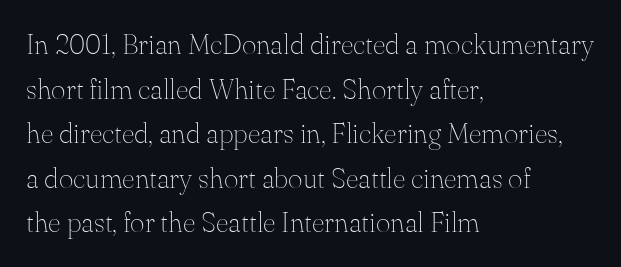
Q: Is the text bold? A: No.
Q: Is the text italic (slanted)? A: No, it is upright.
Q: Is the typeface a serif or a sans-serif typeface? A: Serif.
Q: Is the text underlined? A: No.
Q: How is the paragraph aligned? A: Left-aligned.
Q: Is the spacing between letters normal or unusually wide? A: Normal.
Q: Is the spacing between lines tight, normal or loose? A: Normal.
Q: Width (condensed, normal, or wide)? A: Normal.
Q: Stroke contrast? A: Medium.
Q: x-height? A: Small.
Q: Monospaced? A: No.
